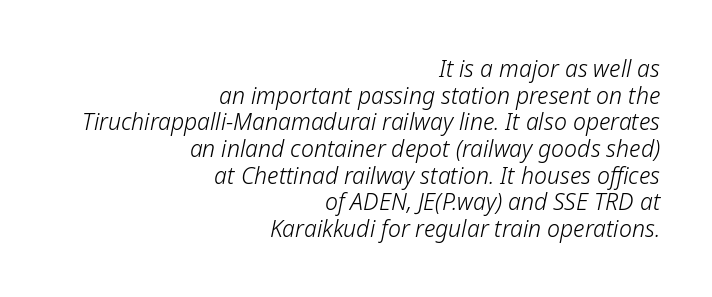
The image shows 23 px text type, italic (leaning right); set right-aligned, line spacing 1.16x, normal letter spacing, not underlined.
